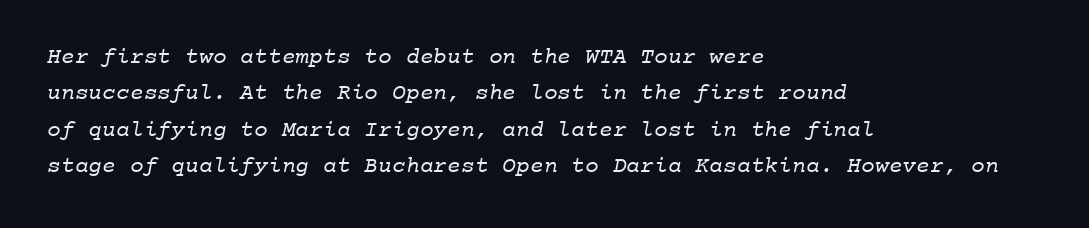
The image shows 23 px text type; set left-aligned, normal line spacing (1.58x), normal letter spacing, not underlined.
